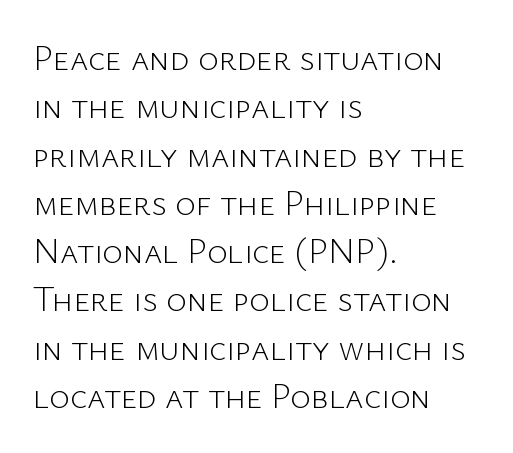
The image shows 35 px light sans-serif type, upright; set left-aligned, normal line spacing (1.38x), normal letter spacing, not underlined; low stroke contrast and a medium x-height.
